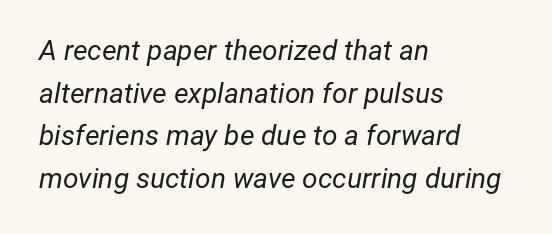
The image shows 28 px regular-weight type, italic (leaning right); set left-aligned, normal line spacing (1.52x), normal letter spacing, not underlined; low stroke contrast and a medium x-height.
